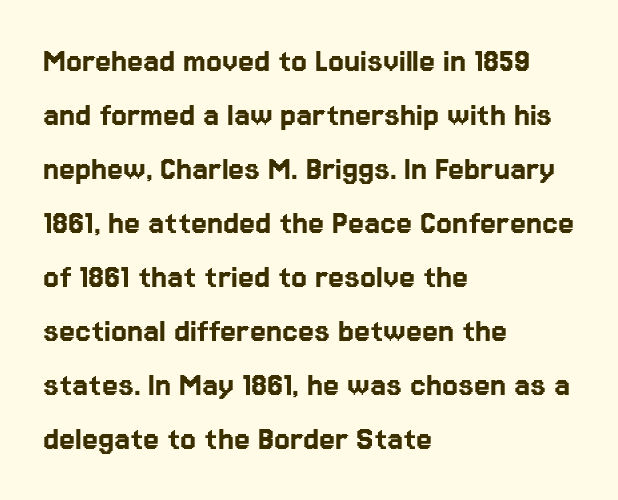
The image shows 36 px sans-serif type, upright; set left-aligned, normal line spacing (1.5x), normal letter spacing, not underlined; low stroke contrast and a medium x-height.
